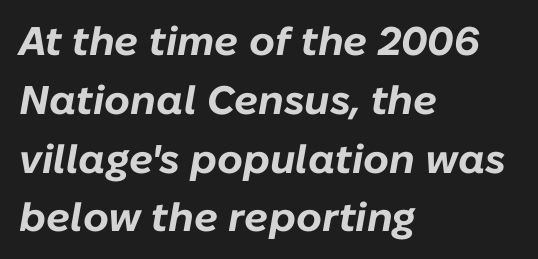
The paragraph has a hard left edge and a soft right edge. The specimen omits any rule beneath the text block's lines. Slant detected: the letters are inclined. The space between consecutive lines is moderate.
